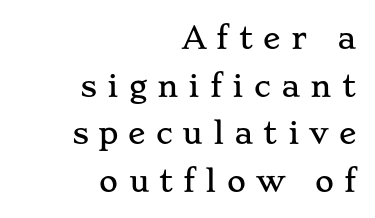
The image shows 29 px wide serif type, upright; set right-aligned, normal line spacing (1.64x), unusually wide letter spacing (+0.35 em), not underlined; low stroke contrast and a small x-height.
